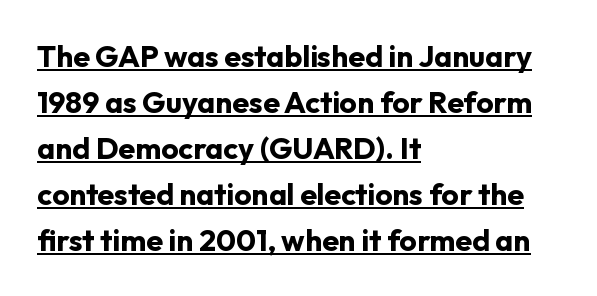
When letters stand straight like this, we call the style roman or upright. In designer terms, the underline attribute is active on this setting. Regarding leading, the lines here are spaced in the standard way. Pretty heavy lettering here — definitely bold.
